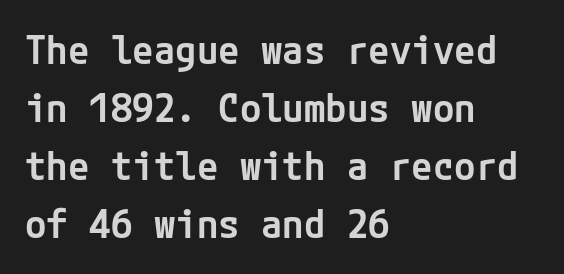
I'd describe the lettering as semibold — firm but not a full bold. The characters display no serif detailing; their extremities are plain. The font's upright variant was chosen for this text. Check the space under the baseline: it is left empty.
